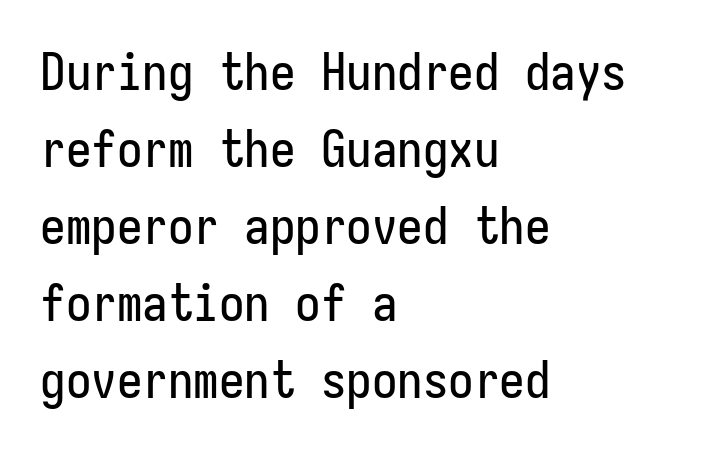
{"serif": "no", "italic": "no", "width": "condensed", "stroke_contrast": "low", "x_height": "medium", "underline": "no", "align": "left", "line_spacing": "normal", "line_spacing_ratio": 1.51, "letter_spacing": "normal", "letter_spacing_em": 0.0, "glyph_px": 51}
